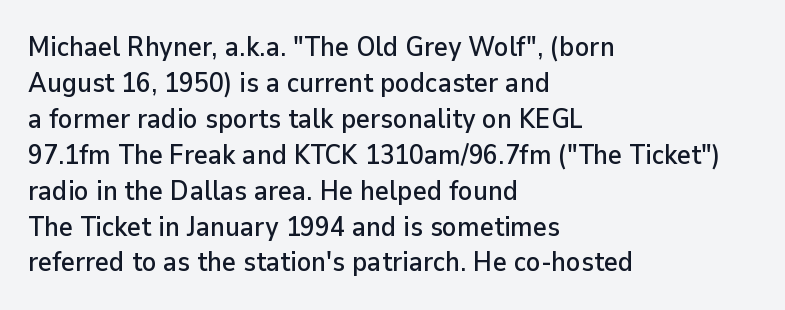
Q: Is the text italic (slanted)? A: No, it is upright.
Q: Is the text underlined? A: No.
Q: How is the paragraph aligned? A: Left-aligned.
Q: Is the spacing between letters normal or unusually wide? A: Normal.
Q: Is the spacing between lines tight, normal or loose? A: Normal.
